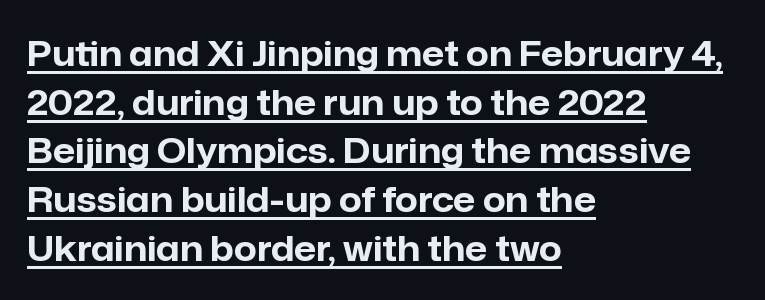
Q: Is the text bold? A: Yes.
Q: Is the text italic (slanted)? A: No, it is upright.
Q: Is the typeface a serif or a sans-serif typeface? A: Sans-serif.
Q: Is the text underlined? A: Yes.
Q: How is the paragraph aligned? A: Left-aligned.
Q: Is the spacing between letters normal or unusually wide? A: Normal.
Q: Is the spacing between lines tight, normal or loose? A: Normal.
Q: Width (condensed, normal, or wide)? A: Normal.
Q: Stroke contrast? A: Low.
Q: x-height? A: Medium.
Q: Monospaced? A: No.
